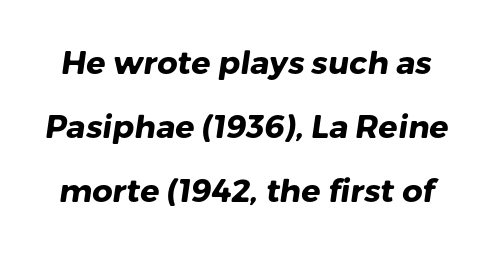
{"serif": "no", "bold": "yes", "weight": "heavy", "width": "normal", "stroke_contrast": "low", "x_height": "medium", "monospaced": "no", "underline": "no", "line_spacing": "loose", "line_spacing_ratio": 2.0, "letter_spacing": "normal", "letter_spacing_em": 0.0, "glyph_px": 32}
